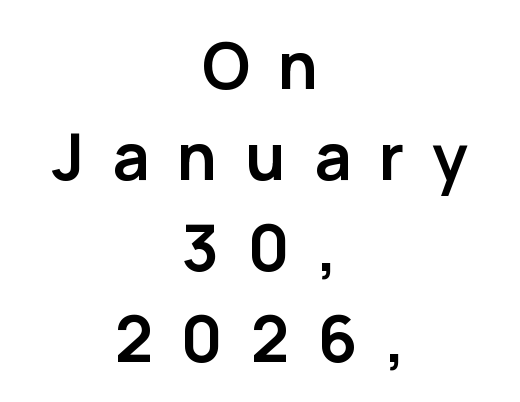
Q: Is the text bold? A: Yes.
Q: Is the text italic (slanted)? A: No, it is upright.
Q: Is the typeface a serif or a sans-serif typeface? A: Sans-serif.
Q: Is the text underlined? A: No.
Q: How is the paragraph aligned? A: Centered.
Q: Is the spacing between letters normal or unusually wide? A: Unusually wide.
Q: Is the spacing between lines tight, normal or loose? A: Normal.
Q: Width (condensed, normal, or wide)? A: Normal.
Q: Stroke contrast? A: Low.
Q: x-height? A: Medium.
Q: Monospaced? A: No.
